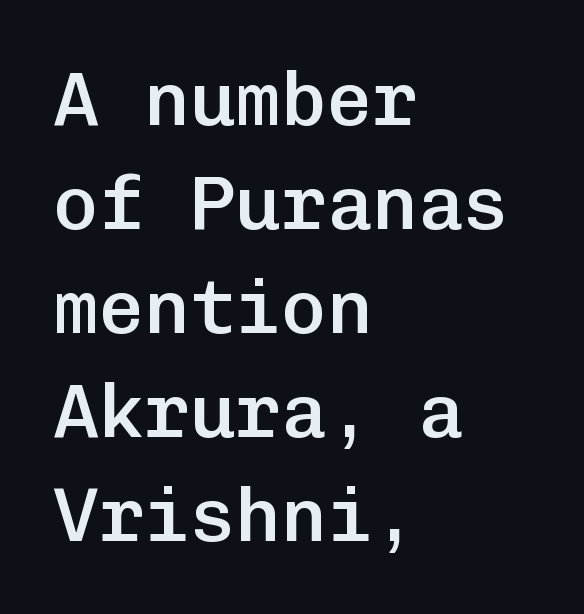
The image shows 76 px semibold sans-serif type, upright, monospaced; set left-aligned, normal line spacing (1.37x), normal letter spacing, not underlined; low stroke contrast and a medium x-height.
